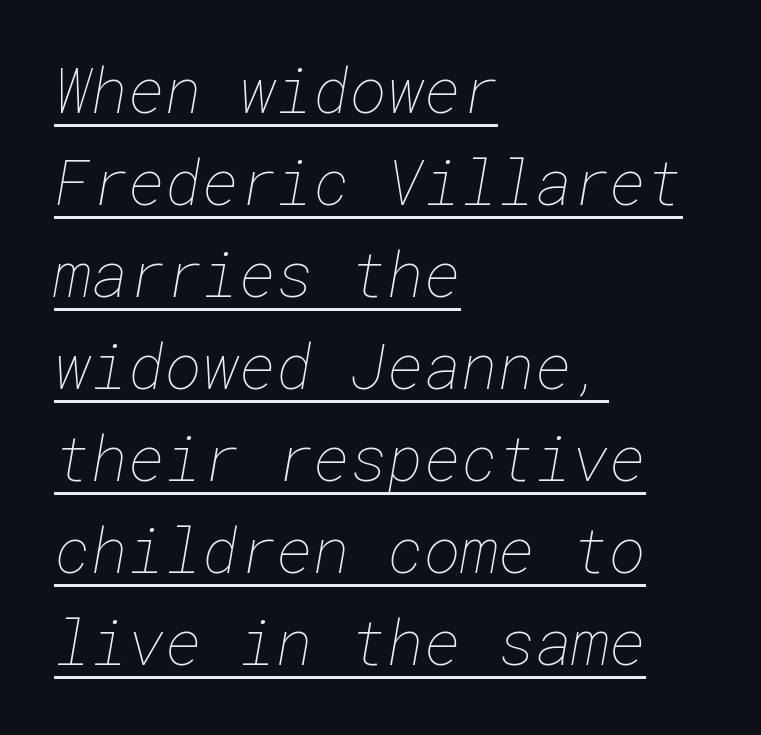
{"bold": "no", "weight": "thin", "width": "normal", "stroke_contrast": "low", "x_height": "medium", "underline": "yes", "align": "left", "line_spacing": "normal", "line_spacing_ratio": 1.46, "letter_spacing": "normal", "letter_spacing_em": 0.0, "glyph_px": 63}
